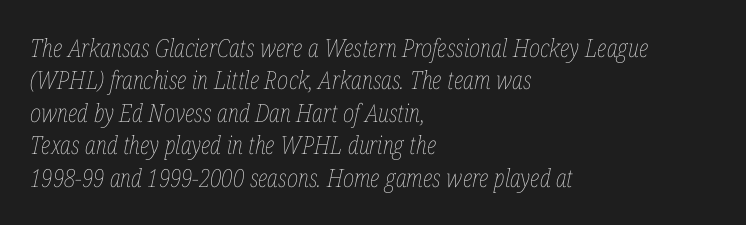
{"italic": "yes", "lean": "right", "slant_degrees": 12, "bold": "no", "underline": "no", "align": "left", "line_spacing": "normal", "line_spacing_ratio": 1.3, "letter_spacing": "normal", "letter_spacing_em": 0.0, "glyph_px": 25}
